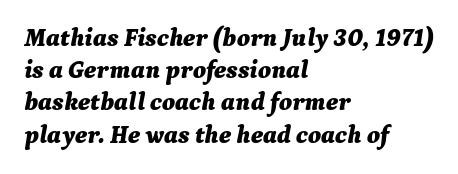
In terms of letterspacing, this is plain default setting. Its strokes are broad and dark, the hallmark of bold type. The space beneath each line is pristine and unruled. How would I describe the line gaps? Plain and ordinary. This rendering uses left alignment, leaving the right contour irregular.
